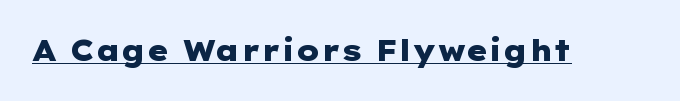
The image shows 29 px heavy, wide sans-serif type, upright; set normal letter spacing, underlined; low stroke contrast and a medium x-height.
